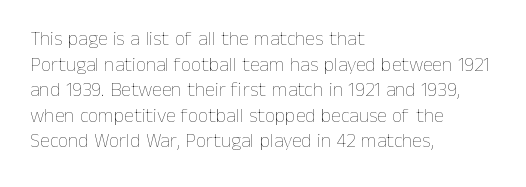
The weight would be labelled regular, book, light, or lighter still. Tall strokes in this sample are plumb rather than angled. These lines stack with their left ends in a neat column. Unmarked baselines from the first word to the last. Regular leading. A typesetter would call this zero additional tracking.
